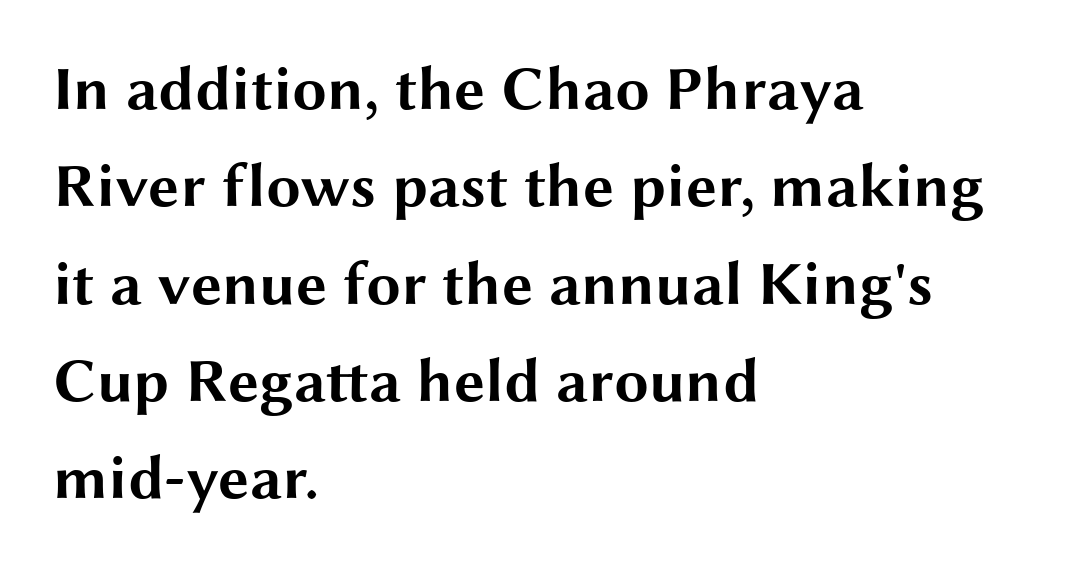
Q: Is the text bold? A: Yes.
Q: Is the text italic (slanted)? A: No, it is upright.
Q: Is the typeface a serif or a sans-serif typeface? A: Sans-serif.
Q: Is the text underlined? A: No.
Q: How is the paragraph aligned? A: Left-aligned.
Q: Is the spacing between letters normal or unusually wide? A: Normal.
Q: Is the spacing between lines tight, normal or loose? A: Normal.
Q: Width (condensed, normal, or wide)? A: Wide.
Q: Stroke contrast? A: Medium.
Q: x-height? A: Medium.
Q: Monospaced? A: No.
